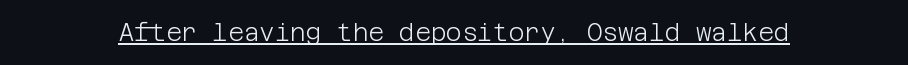
{"italic": "no", "bold": "no", "underline": "yes", "letter_spacing": "normal", "letter_spacing_em": 0.0, "glyph_px": 24}
